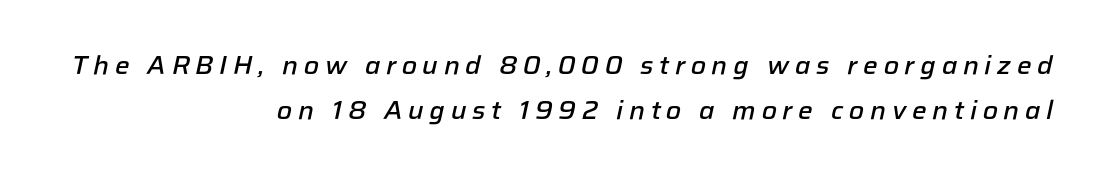
The zone under the glyphs is completely vacant. Every character sits at an angle, as italics do. Typographic density is moderately raised because the face is semibold. Short and long lines alike share a common ending point at right.
